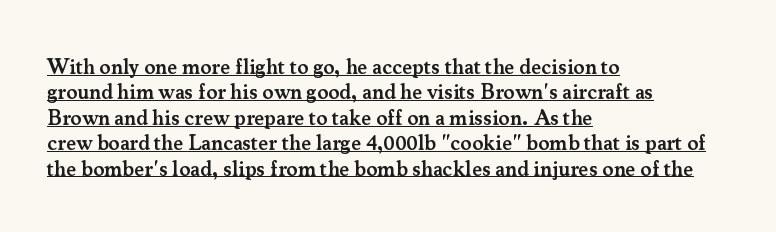
Q: Is the text bold? A: Semi-bold.
Q: Is the text italic (slanted)? A: No, it is upright.
Q: Is the text underlined? A: Yes.
Q: How is the paragraph aligned? A: Left-aligned.
Q: Is the spacing between letters normal or unusually wide? A: Normal.
